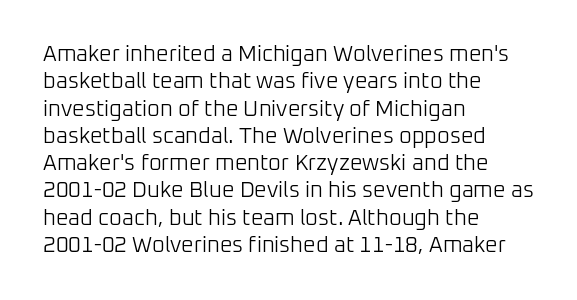
The image shows 22 px text type, upright; set left-aligned, line spacing 1.24x, normal letter spacing, not underlined.
